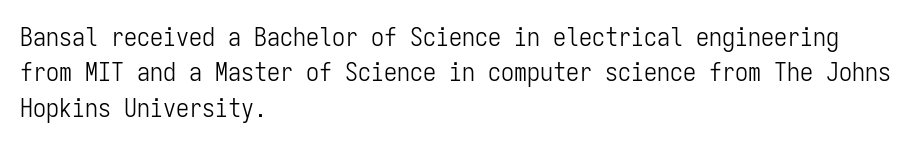
Vertically, the passage feels balanced, rows spaced as you'd expect. No italicization has been applied; the sample stays upright. A bare baseline throughout the passage. Think standard paragraph weight, or any step lighter than that.
